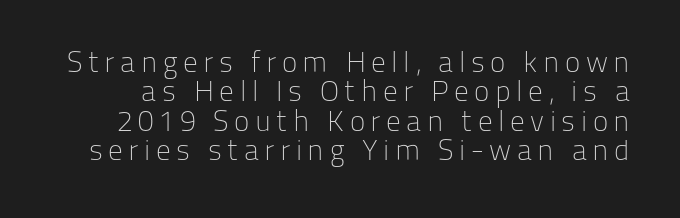
Q: Is the text bold? A: No.
Q: Is the text italic (slanted)? A: No, it is upright.
Q: Is the typeface a serif or a sans-serif typeface? A: Sans-serif.
Q: Is the text underlined? A: No.
Q: Is the spacing between lines tight, normal or loose? A: Tight.
Q: Width (condensed, normal, or wide)? A: Normal.
Q: Stroke contrast? A: Low.
Q: x-height? A: Medium.
Q: Monospaced? A: No.
